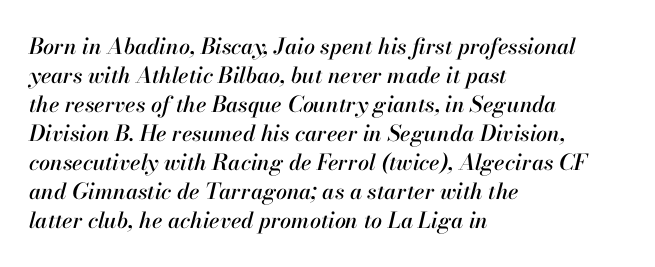
This rendering leaves character spacing at its baseline value. This sample uses an oblique cut, with every glyph tilted off the vertical. Decoration check: the copy has no underline. The compositor pushed each line to the left boundary. Honestly, the row spacing looks completely unremarkable.
